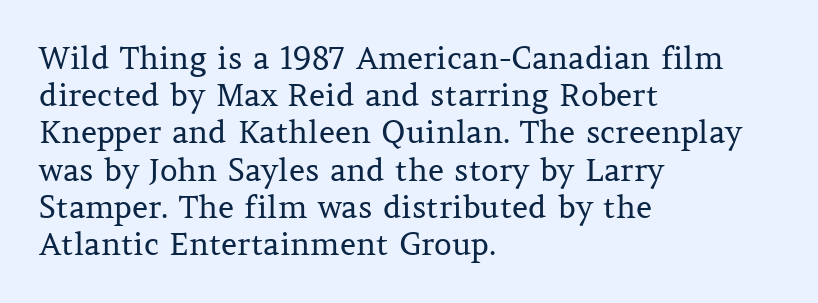
{"serif": "yes", "italic": "no", "bold": "no", "weight": "regular", "width": "normal", "stroke_contrast": "medium", "x_height": "medium", "monospaced": "no", "underline": "no", "align": "left", "line_spacing_ratio": 1.2, "letter_spacing": "normal", "letter_spacing_em": 0.0, "glyph_px": 31}
